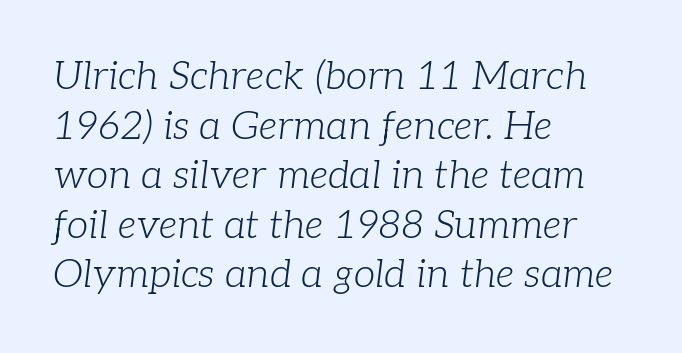
Honestly, there is no underline to notice here at all. Serifs: yes, visible at the terminals of the letterforms. Does the leading feel generous? No, just average. Unbolded letterforms with no extra heft. Yep, that's italic — everything's leaning.
